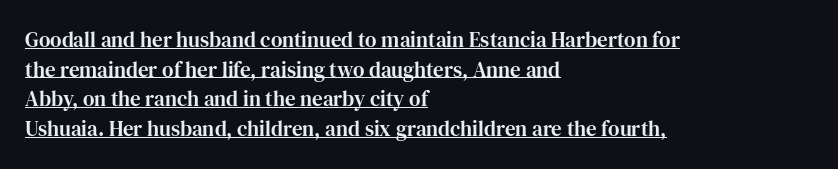
Q: Is the text italic (slanted)? A: No, it is upright.
Q: Is the text underlined? A: Yes.
Q: How is the paragraph aligned? A: Left-aligned.
Q: Is the spacing between letters normal or unusually wide? A: Normal.
Q: Is the spacing between lines tight, normal or loose? A: Normal.
